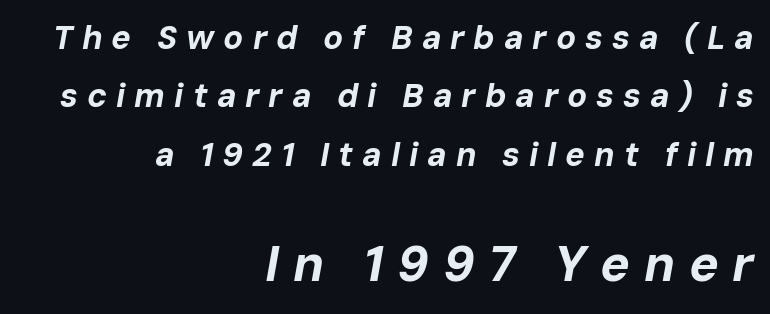
Q: Is the text bold? A: Yes.
Q: Is the text italic (slanted)? A: Yes, it leans right by about 10 degrees.
Q: Is the text underlined? A: No.
Q: How is the paragraph aligned? A: Right-aligned.
Q: Is the spacing between letters normal or unusually wide? A: Unusually wide.
Q: Which block of text is set in a larger size, the first (top) or the second (bottom)? A: The second (bottom) one.
Q: Width (condensed, normal, or wide)? A: Normal.
Q: Stroke contrast? A: Low.
Q: x-height? A: Medium.
Q: Monospaced? A: No.
